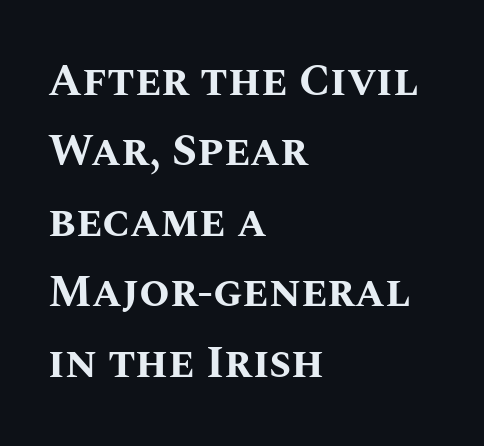
{"italic": "no", "bold": "yes", "weight": "bold", "width": "normal", "stroke_contrast": "medium", "x_height": "large", "monospaced": "no", "underline": "no", "align": "left", "line_spacing": "normal", "line_spacing_ratio": 1.6, "letter_spacing": "normal", "letter_spacing_em": 0.0, "glyph_px": 44}
